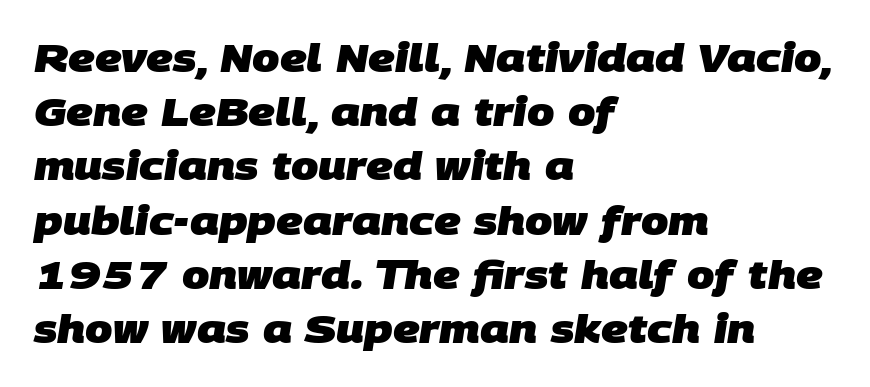
The image shows 39 px heavy sans-serif type; set left-aligned, normal line spacing (1.39x), normal letter spacing, not underlined; low stroke contrast and a large x-height.
